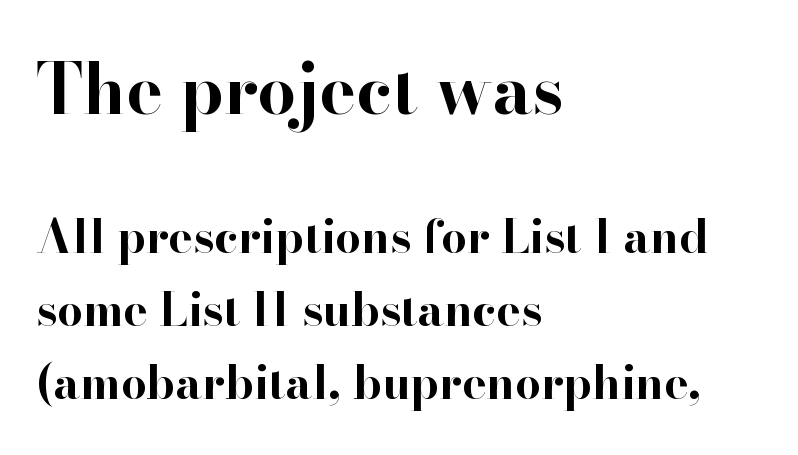
The string is rendered with underlining switched off. Posture: vertical. Do the characters align in a grid? No, the font is proportional. The face used here has the dense, thick strokes of a bold. The ragged edge is on the right, which tells us the setting is flush left. How would I describe the line gaps? Plain and ordinary.
